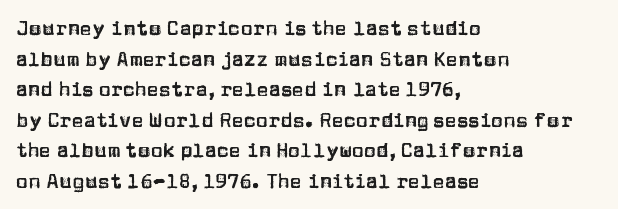
The image shows 20 px text type, upright; set left-aligned, normal line spacing (1.53x), normal letter spacing, not underlined.
